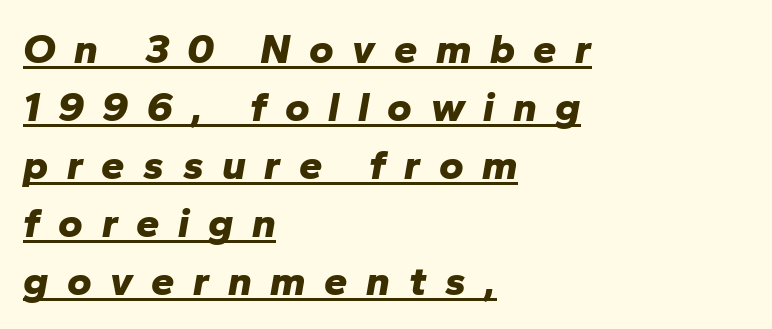
The image shows 42 px bold type, italic (leaning right); set left-aligned, normal line spacing (1.38x), unusually wide letter spacing (+0.44 em), underlined; low stroke contrast and a medium x-height.
